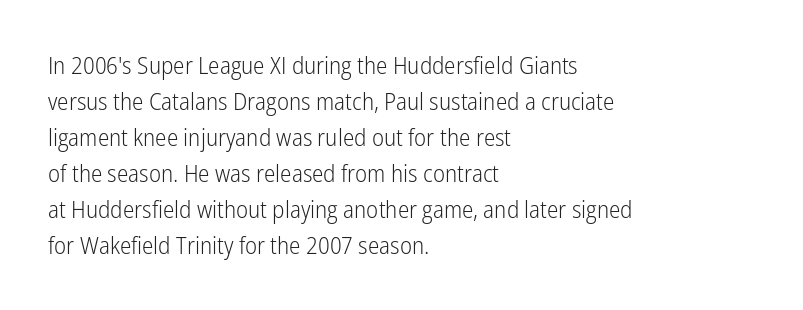
There is no visible air inserted between adjacent glyphs. The rendering anchors every line to the left-hand side. Counters stay open thanks to moderate or lighter strokes. Is there much room between lines? A standard amount, neither cramped nor airy. Type without underlining.
